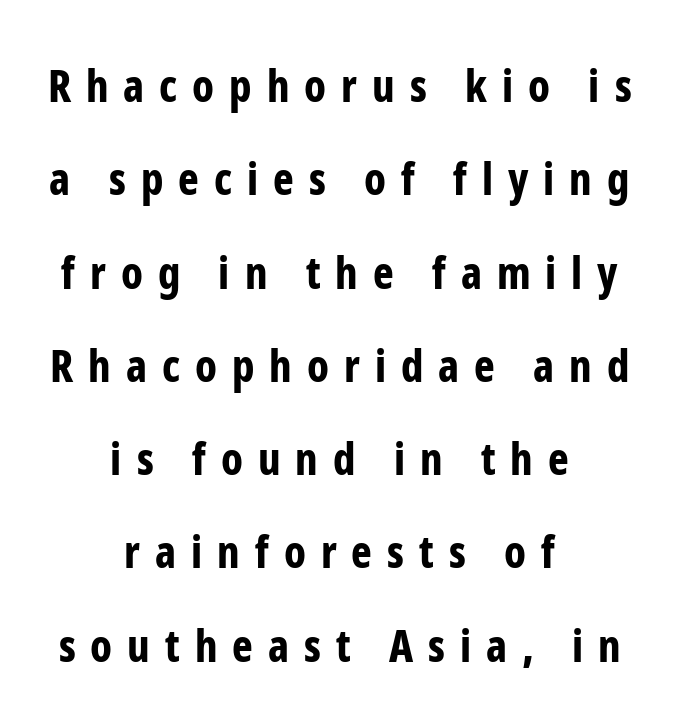
Q: Is the text bold? A: Yes.
Q: Is the text italic (slanted)? A: No, it is upright.
Q: Is the typeface a serif or a sans-serif typeface? A: Sans-serif.
Q: Is the text underlined? A: No.
Q: How is the paragraph aligned? A: Centered.
Q: Is the spacing between letters normal or unusually wide? A: Unusually wide.
Q: Is the spacing between lines tight, normal or loose? A: Loose.
Q: Width (condensed, normal, or wide)? A: Condensed.
Q: Stroke contrast? A: Low.
Q: x-height? A: Medium.
Q: Monospaced? A: No.
